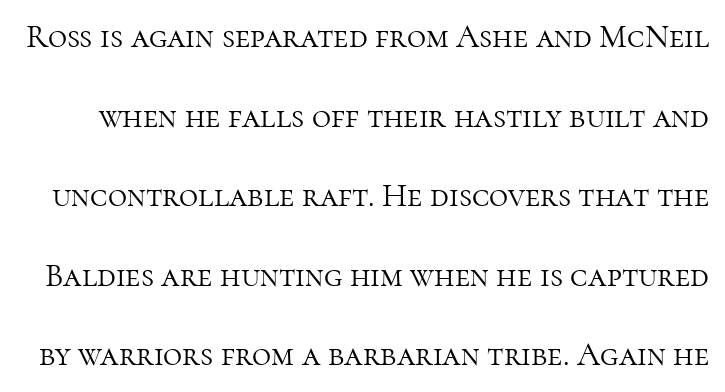
{"serif": "yes", "italic": "no", "bold": "no", "weight": "light", "width": "normal", "stroke_contrast": "high", "x_height": "medium", "monospaced": "no", "underline": "no", "line_spacing": "loose", "line_spacing_ratio": 2.41, "letter_spacing": "normal", "letter_spacing_em": 0.0, "glyph_px": 33}
